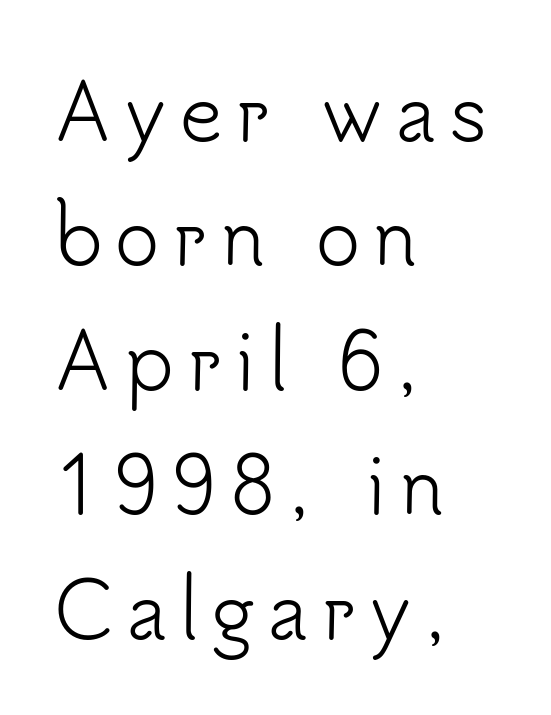
Q: Is the text bold? A: No.
Q: Is the text italic (slanted)? A: No, it is upright.
Q: Is the typeface a serif or a sans-serif typeface? A: Sans-serif.
Q: Is the text underlined? A: No.
Q: How is the paragraph aligned? A: Left-aligned.
Q: Is the spacing between lines tight, normal or loose? A: Normal.
Q: Width (condensed, normal, or wide)? A: Normal.
Q: Stroke contrast? A: Low.
Q: x-height? A: Small.
Q: Monospaced? A: No.
